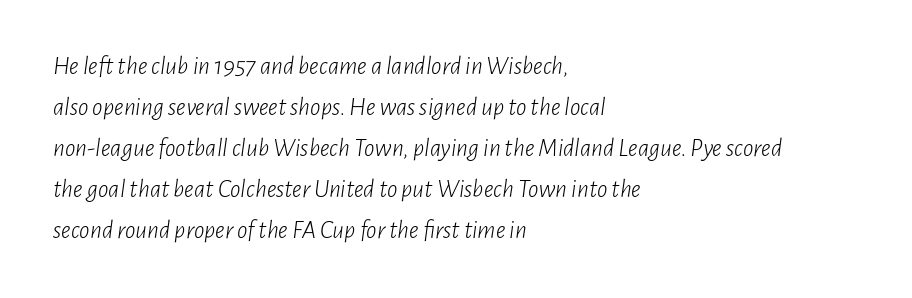
Leading: standard. Italic: yes, the glyphs are oblique. Is the type heavy? It reads as light-to-regular instead. The strip under each line holds only bare page. Glyph-to-glyph distance matches everyday printed text. The setting favours the left margin, as ordinary paragraphs usually do.
